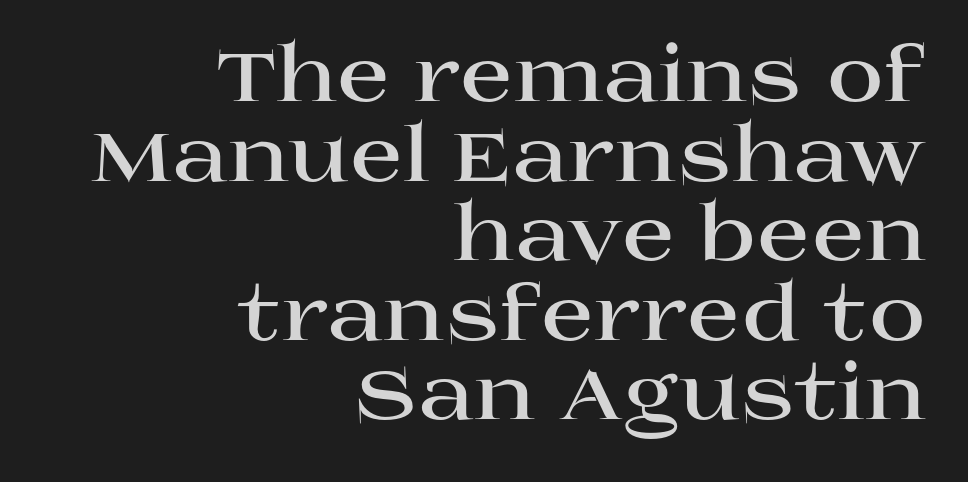
The axis of the letterforms is exactly vertical. Observe the serifs anchoring each vertical stroke in this sample. No word sits above an underline. The letters advance in unequal steps, a hallmark of proportional type. The tracking reads as untouched default to a designer's eye. Weight: bold.
